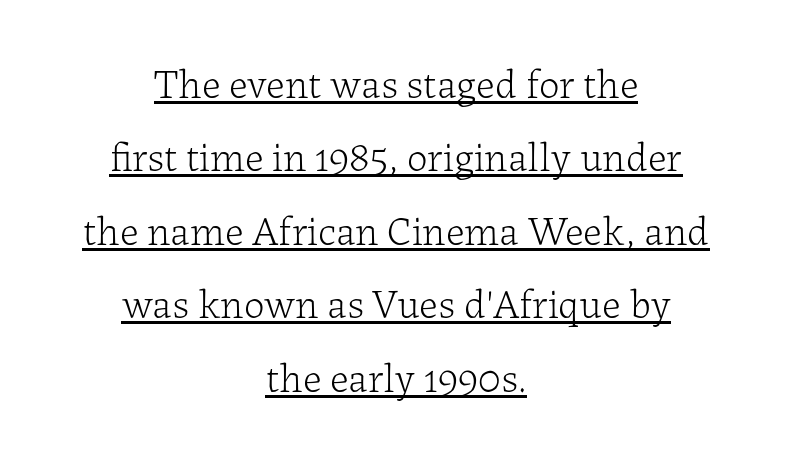
Q: Is the text bold? A: No.
Q: Is the text italic (slanted)? A: No, it is upright.
Q: Is the typeface a serif or a sans-serif typeface? A: Serif.
Q: Is the text underlined? A: Yes.
Q: How is the paragraph aligned? A: Centered.
Q: Is the spacing between letters normal or unusually wide? A: Normal.
Q: Width (condensed, normal, or wide)? A: Normal.
Q: Stroke contrast? A: Low.
Q: x-height? A: Medium.
Q: Monospaced? A: No.
